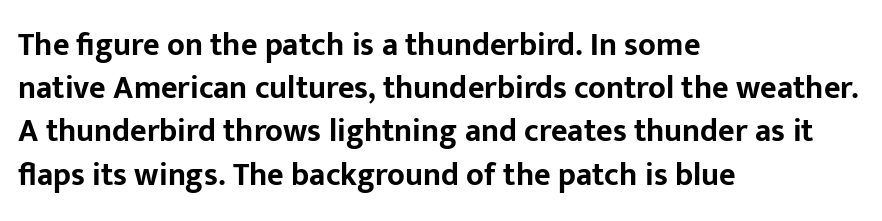
The image shows 32 px bold sans-serif type, upright; set left-aligned, normal line spacing (1.35x), normal letter spacing, not underlined; low stroke contrast and a medium x-height.
